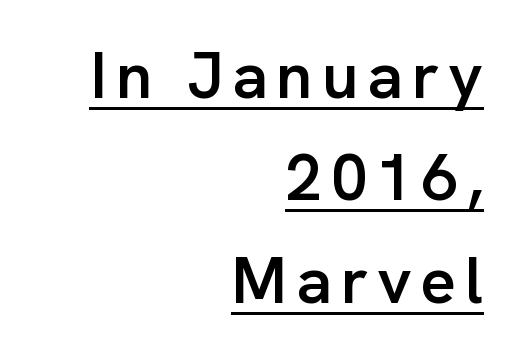
Horizontally, the lines are justified to the trailing edge only. Look at the bottom of the vertical strokes: they stop flat, with no serifs. This block has exactly the height ordinary leading produces. A typesetter would call this proportional, since set widths differ per character.
